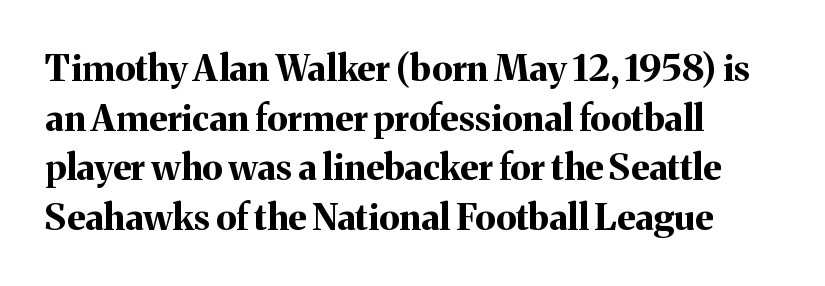
The image shows 36 px bold serif type, upright; set left-aligned, normal line spacing (1.38x), normal letter spacing, not underlined; medium stroke contrast and a medium x-height.
